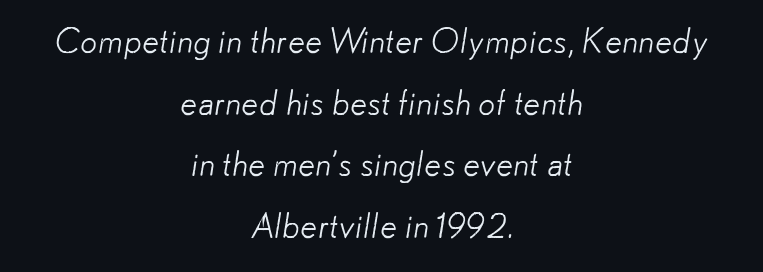
Q: Is the text bold? A: No.
Q: Is the typeface a serif or a sans-serif typeface? A: Sans-serif.
Q: Is the text underlined? A: No.
Q: How is the paragraph aligned? A: Centered.
Q: Is the spacing between letters normal or unusually wide? A: Normal.
Q: Width (condensed, normal, or wide)? A: Normal.
Q: Stroke contrast? A: Low.
Q: x-height? A: Small.
Q: Monospaced? A: No.
